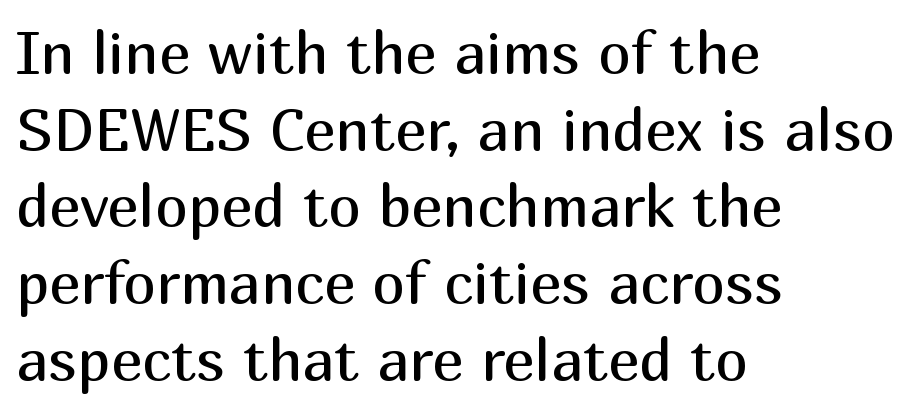
Q: Is the text bold? A: No.
Q: Is the text italic (slanted)? A: No, it is upright.
Q: Is the typeface a serif or a sans-serif typeface? A: Sans-serif.
Q: Is the text underlined? A: No.
Q: How is the paragraph aligned? A: Left-aligned.
Q: Is the spacing between letters normal or unusually wide? A: Normal.
Q: Is the spacing between lines tight, normal or loose? A: Normal.
Q: Width (condensed, normal, or wide)? A: Normal.
Q: Stroke contrast? A: Medium.
Q: x-height? A: Medium.
Q: Monospaced? A: No.
